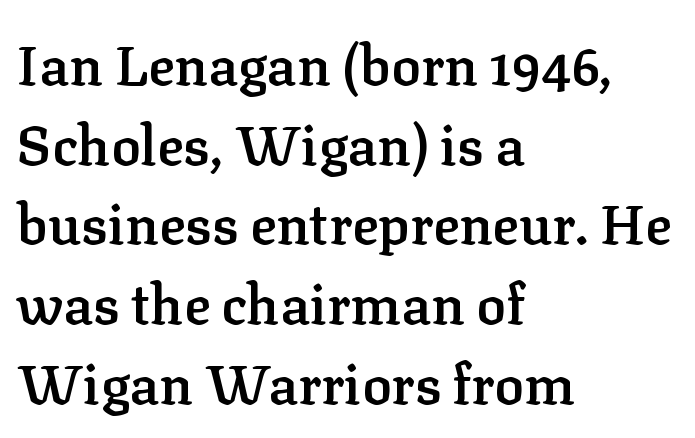
Whoever set this chose a conventional vertical rhythm. Layout note: lines flush left. Typesetter's note: demi weight, one step under bold. No word sits above an underline. Spacing verdict: proportional, widths tailored to each character.
